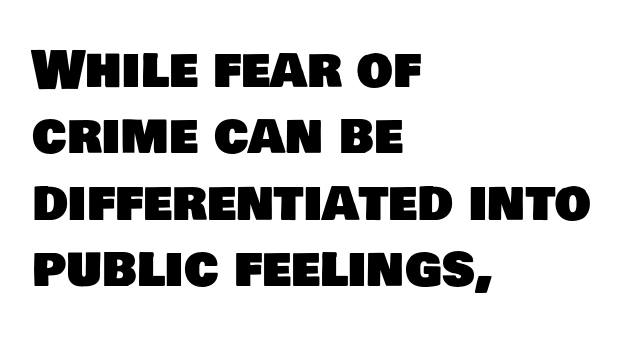
Notice how descenders clear the ascenders below comfortably — that's standard leading. No feet cap the strokes, marking this as sans-serif type. The text block is weighted toward the left margin, trailing off unevenly rightward. The space directly below the letters is spotless.
